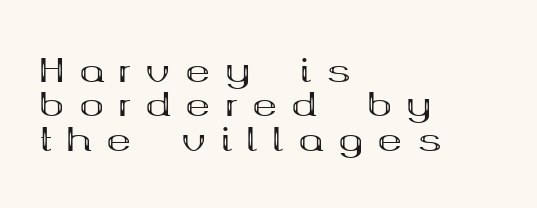
How are the letters spaced? Widely, with obvious added tracking. The rendering shows small feet on the letterforms — a serif design. The passage is arranged the way most books set body copy — flush left. Clear beneath every line of the passage. You can tell it's not italic because the verticals are truly vertical. You could not count columns in this text — the font is proportionally spaced.
